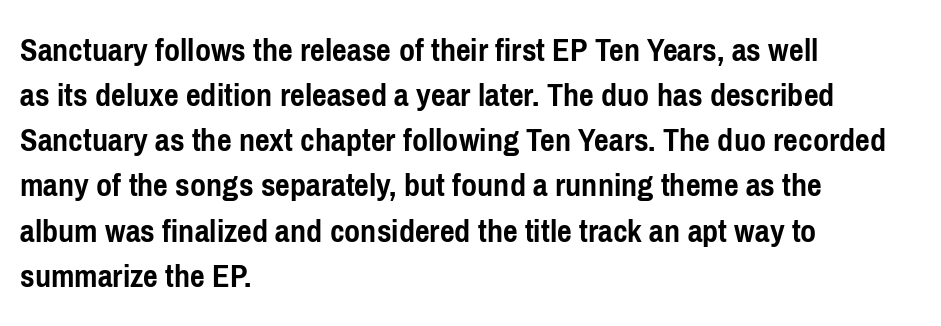
{"serif": "no", "italic": "no", "bold": "yes", "weight": "semibold", "width": "condensed", "stroke_contrast": "low", "x_height": "medium", "monospaced": "no", "underline": "no", "align": "left", "line_spacing": "normal", "line_spacing_ratio": 1.29, "letter_spacing": "normal", "letter_spacing_em": 0.0, "glyph_px": 35}
